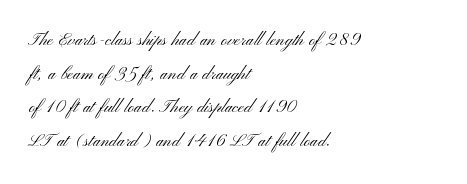
Unbolded letterforms with no extra heft. The letterforms sit shoulder to shoulder at normal distance. Line spacing here is normal. Glance below the letters and you will spot only blank space. Visually the block forms a straight wall on the left and a jagged coastline on the right.
